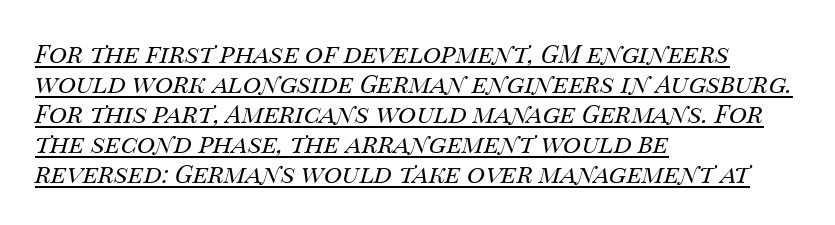
The image shows 25 px text type, italic (leaning right); set left-aligned, line spacing 1.2x, normal letter spacing, underlined.
